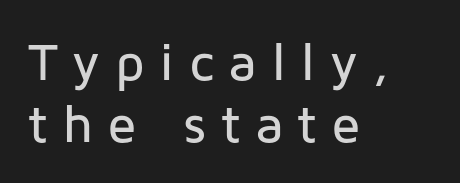
The image shows 53 px sans-serif type, upright; set left-aligned, line spacing 1.17x, unusually wide letter spacing (+0.27 em), not underlined; low stroke contrast and a medium x-height.
